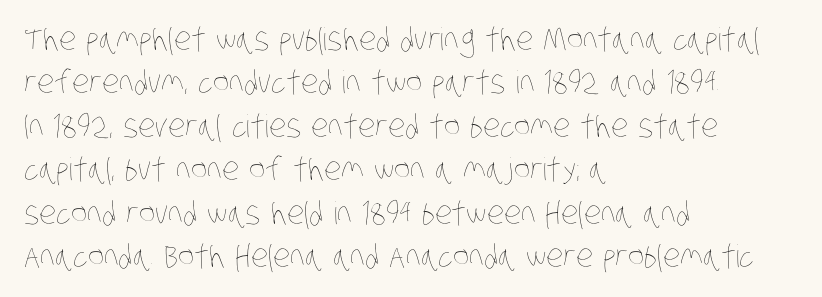
{"bold": "no", "weight": "thin", "width": "condensed", "stroke_contrast": "low", "x_height": "large", "monospaced": "no", "underline": "no", "align": "left", "line_spacing": "normal", "line_spacing_ratio": 1.4, "letter_spacing": "normal", "letter_spacing_em": 0.0, "glyph_px": 31}
